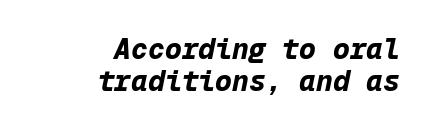
The image shows 28 px bold type, italic (leaning right), monospaced; set right-aligned, tight line spacing (1.15x), normal letter spacing, not underlined; low stroke contrast and a medium x-height.
